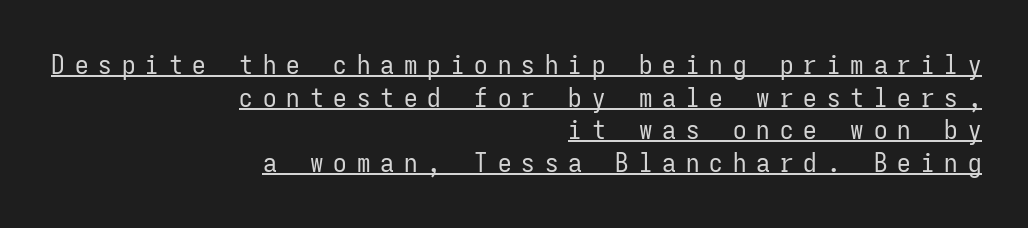
{"italic": "no", "bold": "no", "underline": "yes", "align": "right", "line_spacing_ratio": 1.21, "letter_spacing": "wide", "letter_spacing_em": 0.37, "glyph_px": 27}
